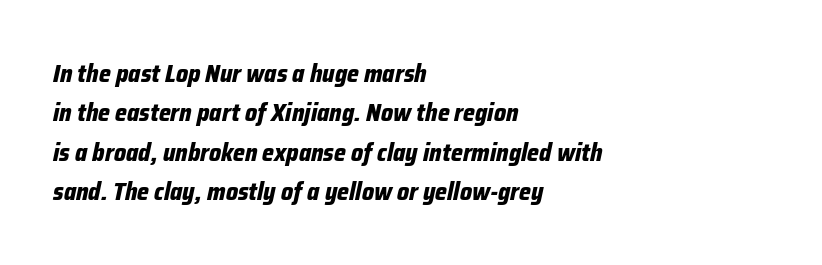
{"italic": "yes", "lean": "right", "slant_degrees": 12, "bold": "yes", "underline": "no", "align": "left", "line_spacing": "normal", "line_spacing_ratio": 1.58, "letter_spacing": "normal", "letter_spacing_em": 0.0, "glyph_px": 25}
